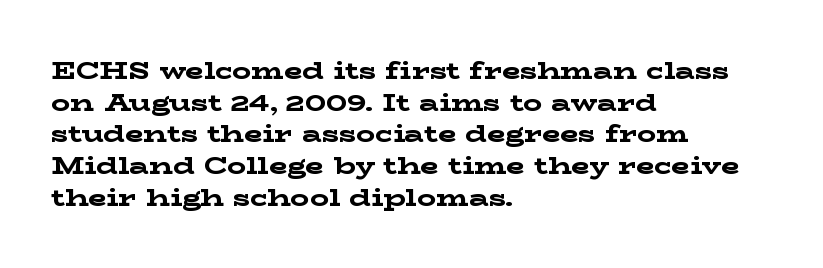
The image shows 24 px bold type, upright; set left-aligned, normal line spacing (1.32x), normal letter spacing, not underlined.
